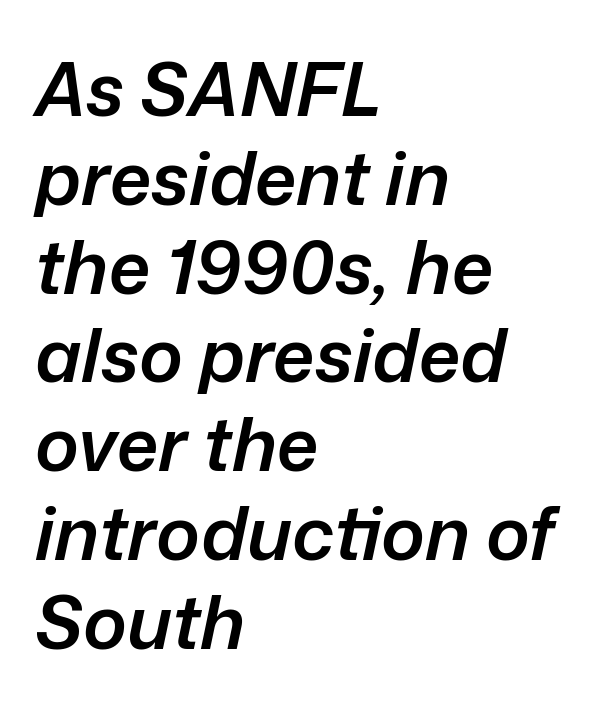
Proportional: the letters do not fall into vertical columns. Letter spacing: default. The words here are not underlined. Bold? Not quite — semibold, heavier than regular but stopping short.
